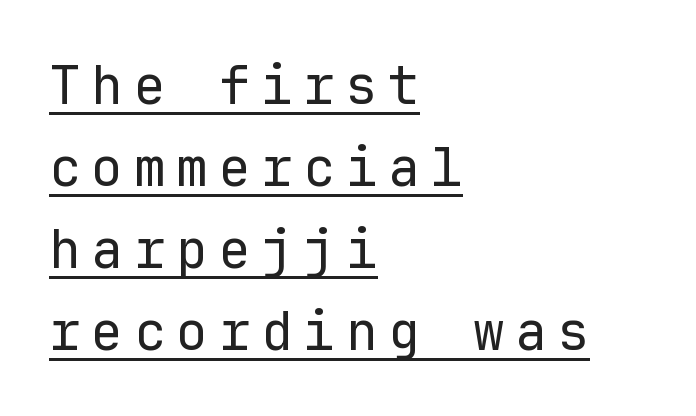
The image shows 53 px regular-weight sans-serif type, upright, monospaced; set left-aligned, normal line spacing (1.55x), unusually wide letter spacing (+0.2 em), underlined; low stroke contrast and a medium x-height.
